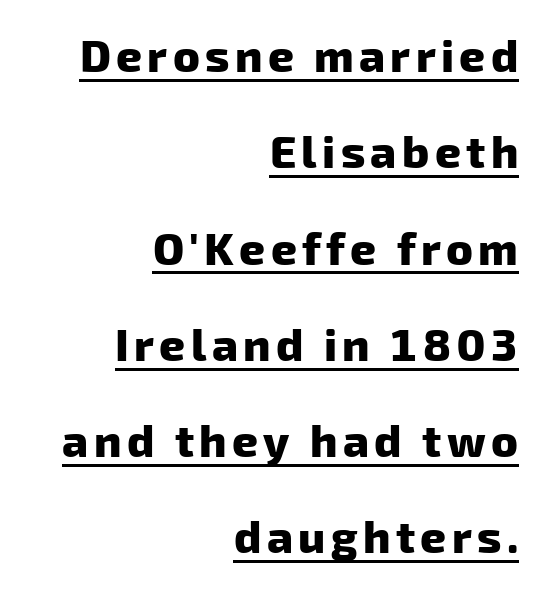
Q: Is the text bold? A: Yes.
Q: Is the typeface a serif or a sans-serif typeface? A: Sans-serif.
Q: Is the text underlined? A: Yes.
Q: How is the paragraph aligned? A: Right-aligned.
Q: Is the spacing between lines tight, normal or loose? A: Loose.
Q: Width (condensed, normal, or wide)? A: Normal.
Q: Stroke contrast? A: Low.
Q: x-height? A: Medium.
Q: Monospaced? A: No.
